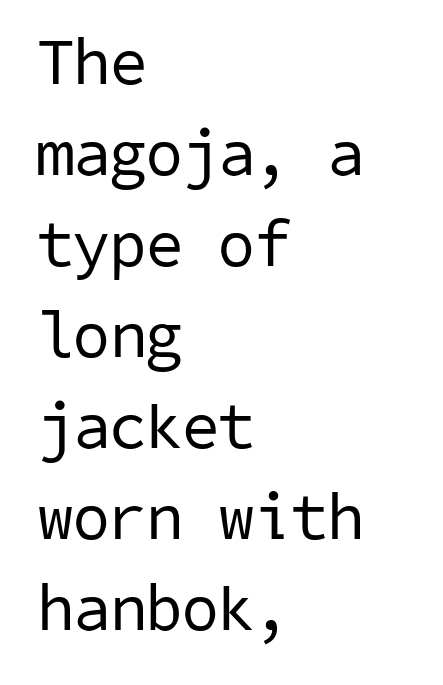
Q: Is the text bold? A: No.
Q: Is the typeface a serif or a sans-serif typeface? A: Sans-serif.
Q: Is the text underlined? A: No.
Q: How is the paragraph aligned? A: Left-aligned.
Q: Is the spacing between letters normal or unusually wide? A: Normal.
Q: Is the spacing between lines tight, normal or loose? A: Normal.
Q: Width (condensed, normal, or wide)? A: Normal.
Q: Stroke contrast? A: Low.
Q: x-height? A: Medium.
